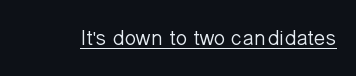
The image shows 22 px text type, upright; set normal letter spacing, underlined.
